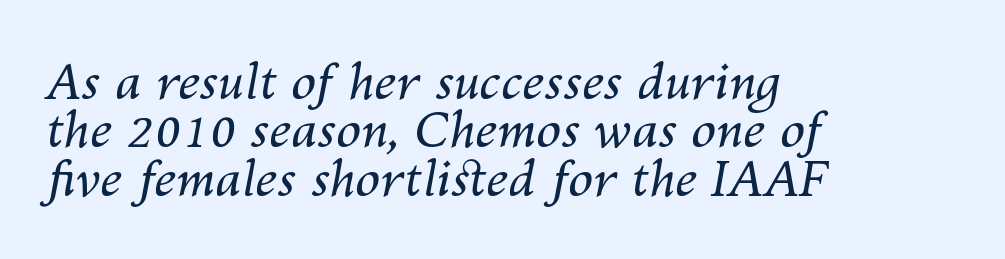
The image shows 50 px regular-weight type, italic (leaning right); set left-aligned, tight line spacing (0.97x), normal letter spacing, not underlined; medium stroke contrast and a medium x-height.
